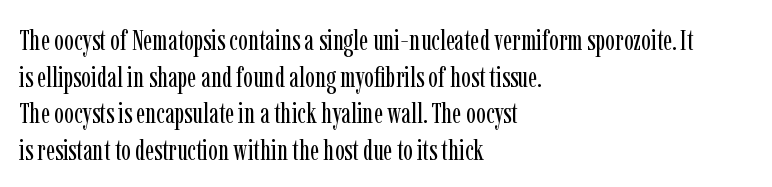
The image shows 29 px regular-weight, condensed serif type, upright; set left-aligned, normal line spacing (1.26x), normal letter spacing, not underlined; low stroke contrast and a medium x-height.
